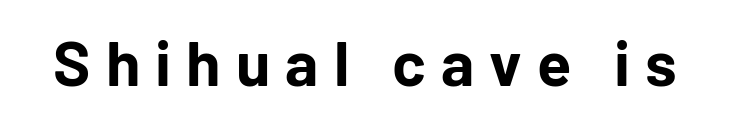
The image shows 63 px bold sans-serif type, upright; set unusually wide letter spacing (+0.24 em), not underlined; low stroke contrast and a medium x-height.
